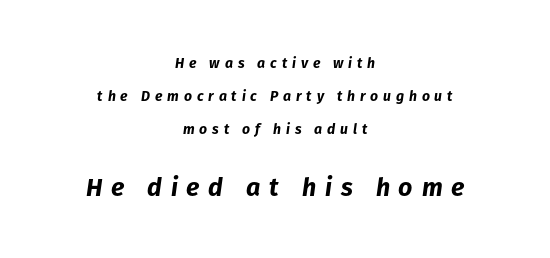
Q: Is the text bold? A: Yes.
Q: Is the text italic (slanted)? A: Yes, it leans right by about 8 degrees.
Q: Is the text underlined? A: No.
Q: How is the paragraph aligned? A: Centered.
Q: Is the spacing between letters normal or unusually wide? A: Unusually wide.
Q: Is the spacing between lines tight, normal or loose? A: Loose.
Q: Which block of text is set in a larger size, the first (top) or the second (bottom)? A: The second (bottom) one.
